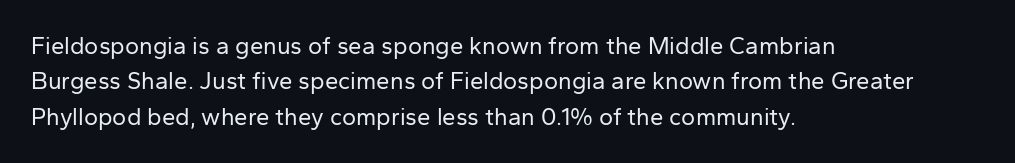
Tracking value appears to be zero — textbook default spacing. Posture: straight, roman, zero tilt. Leftover space on each line is placed entirely after the last word. This is not heavy type; no bold has been used.
